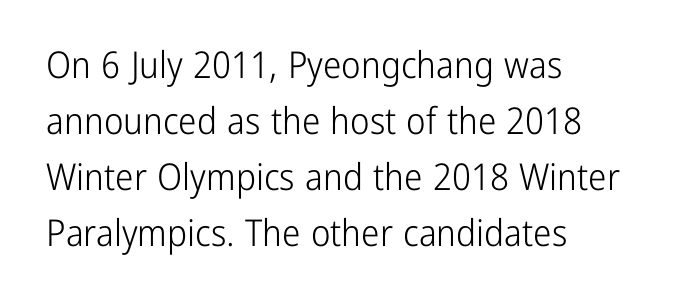
Q: Is the text bold? A: No.
Q: Is the text italic (slanted)? A: No, it is upright.
Q: Is the typeface a serif or a sans-serif typeface? A: Sans-serif.
Q: Is the text underlined? A: No.
Q: How is the paragraph aligned? A: Left-aligned.
Q: Is the spacing between letters normal or unusually wide? A: Normal.
Q: Is the spacing between lines tight, normal or loose? A: Normal.
Q: Width (condensed, normal, or wide)? A: Condensed.
Q: Stroke contrast? A: Low.
Q: x-height? A: Medium.
Q: Monospaced? A: No.
